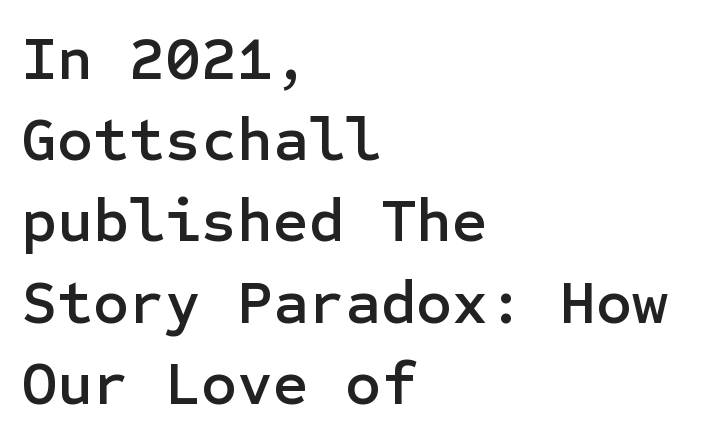
The rendering shows plain stroke endings on the letterforms — a sans-serif design. Visually the block forms a straight wall on the left and a jagged coastline on the right. Summary of vertical rhythm: regular, with standard interline spacing. Plain, unruled lines of type. What stands out about the letter spacing? Nothing — it is the standard amount.
